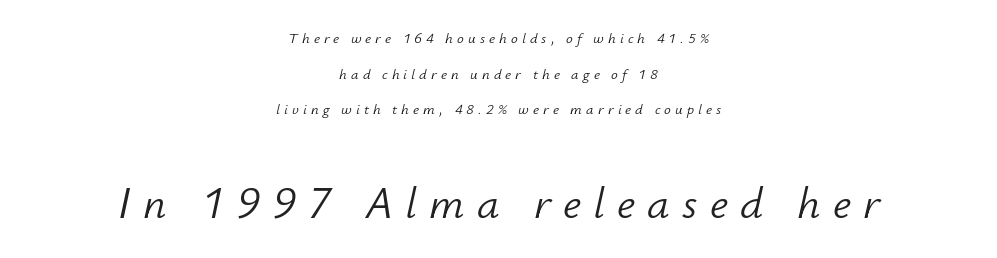
{"italic": "yes", "lean": "right", "slant_degrees": 12, "bold": "no", "weight": "light", "width": "normal", "stroke_contrast": "low", "x_height": "small", "monospaced": "no", "underline": "no", "align": "center", "line_spacing": "loose", "line_spacing_ratio": 2.37, "letter_spacing": "wide", "letter_spacing_em": 0.27, "larger_block": "second", "size_ratio": 3.0, "glyph_px": 45}
